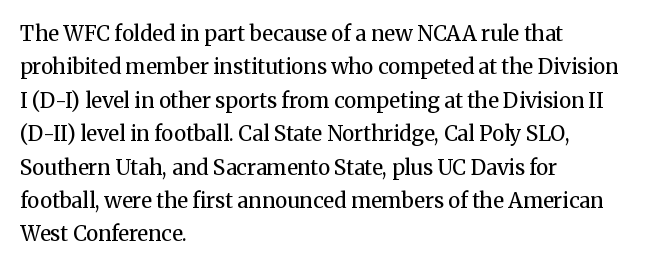
How would I describe the line gaps? Plain and ordinary. Weight: in the light-to-regular range. The type is set solid horizontally, with unmodified tracking. The lines are quadded left.
